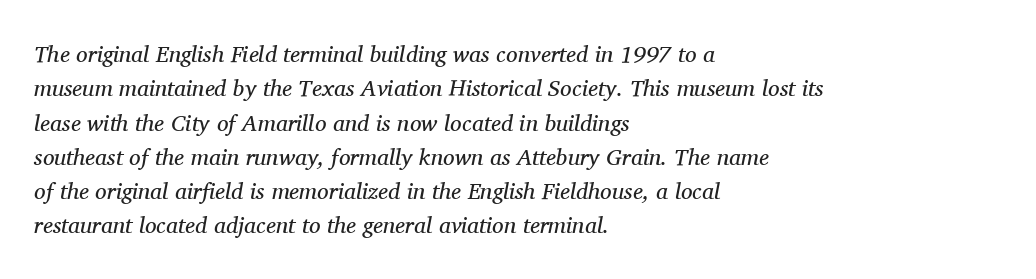
Italic? Definitely — the glyphs are oblique. The strokes carry an ordinary text weight at most. The area under the type is left untouched. Line beginnings align vertically; line endings do not.
